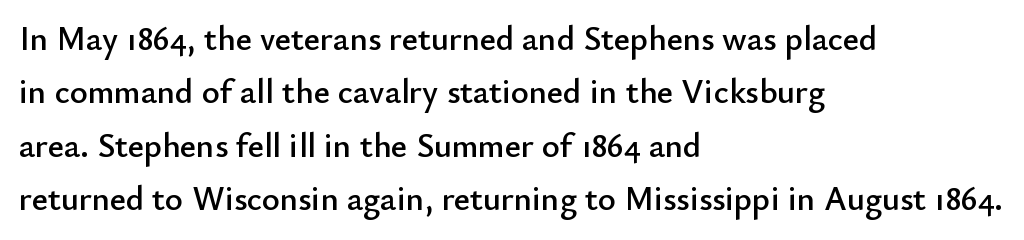
Q: Is the text italic (slanted)? A: No, it is upright.
Q: Is the typeface a serif or a sans-serif typeface? A: Sans-serif.
Q: Is the text underlined? A: No.
Q: How is the paragraph aligned? A: Left-aligned.
Q: Is the spacing between letters normal or unusually wide? A: Normal.
Q: Is the spacing between lines tight, normal or loose? A: Normal.
Q: Width (condensed, normal, or wide)? A: Normal.
Q: Stroke contrast? A: Low.
Q: x-height? A: Small.
Q: Monospaced? A: No.
